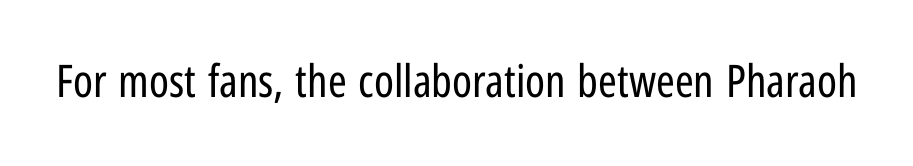
{"serif": "no", "italic": "no", "bold": "no", "weight": "regular", "width": "condensed", "stroke_contrast": "low", "x_height": "medium", "monospaced": "no", "underline": "no", "letter_spacing": "normal", "letter_spacing_em": 0.0, "glyph_px": 45}
